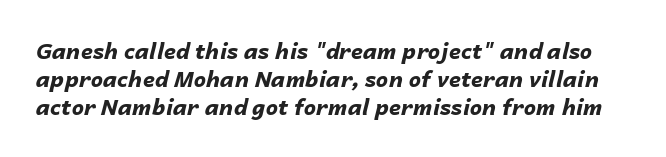
The image shows 22 px bold type, italic (leaning right); set normal line spacing (1.28x), normal letter spacing, not underlined.
